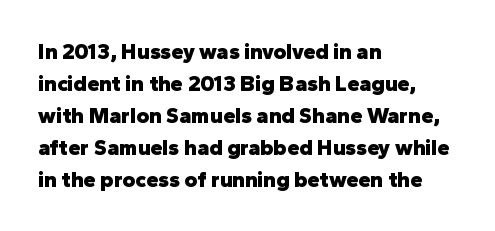
Students, observe: this is what conventionally led text looks like. Ascenders rise straight up at ninety degrees. Pretty heavy lettering here — definitely bold. The words here are not underlined.
